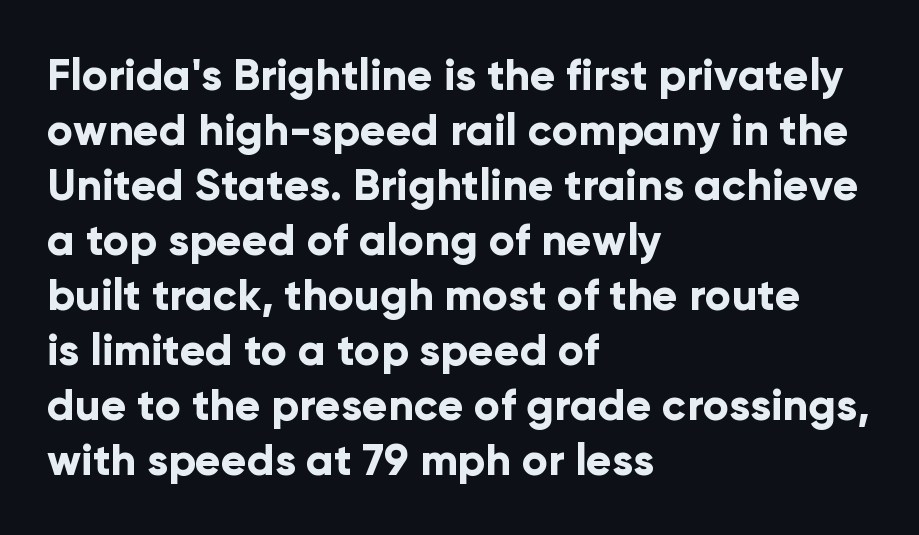
{"serif": "no", "italic": "no", "bold": "yes", "weight": "bold", "width": "normal", "stroke_contrast": "low", "x_height": "medium", "monospaced": "no", "underline": "no", "align": "left", "line_spacing": "normal", "line_spacing_ratio": 1.28, "letter_spacing": "normal", "letter_spacing_em": 0.0, "glyph_px": 43}
